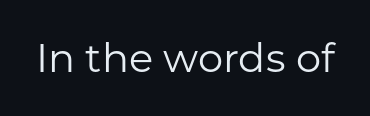
No italicization has been applied; the sample stays upright. The space directly below the letters is spotless. There is no visible air inserted between adjacent glyphs. Is this a heavy cut? Hardly; it is regular or lighter.
